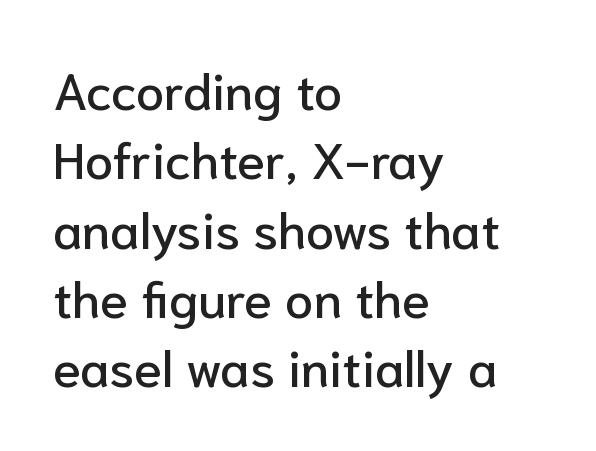
The lines are quadded left. Here the designer chose a conventional face with non-uniform glyph widths. Every stem runs plumb, perpendicular to the baseline. Each word holds together tightly as a unit, with standard inter-letter gaps. Classification — sans serif. Does the leading feel generous? No, just average.
